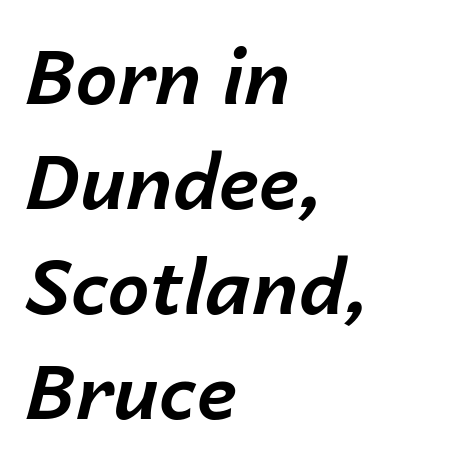
Q: Is the text bold? A: Yes.
Q: Is the text italic (slanted)? A: Yes, it leans right by about 14 degrees.
Q: Is the text underlined? A: No.
Q: How is the paragraph aligned? A: Left-aligned.
Q: Is the spacing between letters normal or unusually wide? A: Normal.
Q: Is the spacing between lines tight, normal or loose? A: Normal.
Q: Width (condensed, normal, or wide)? A: Normal.
Q: Stroke contrast? A: Low.
Q: x-height? A: Medium.
Q: Monospaced? A: No.
